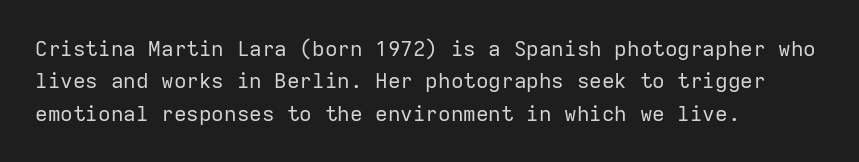
The image shows 21 px text type, upright; set left-aligned, normal line spacing (1.54x), normal letter spacing, not underlined.
